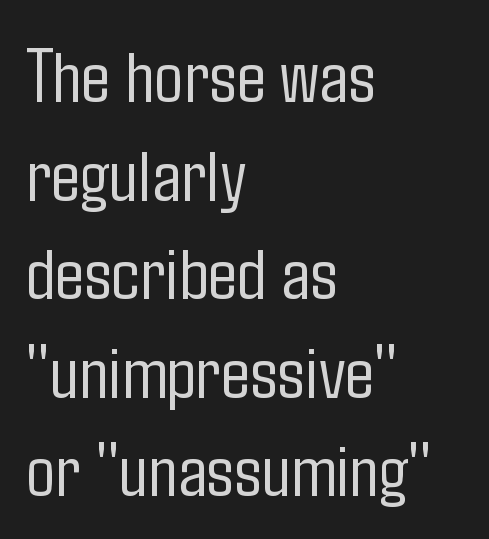
Q: Is the text bold? A: No.
Q: Is the text italic (slanted)? A: No, it is upright.
Q: Is the typeface a serif or a sans-serif typeface? A: Sans-serif.
Q: Is the text underlined? A: No.
Q: How is the paragraph aligned? A: Left-aligned.
Q: Is the spacing between letters normal or unusually wide? A: Normal.
Q: Is the spacing between lines tight, normal or loose? A: Normal.
Q: Width (condensed, normal, or wide)? A: Condensed.
Q: Stroke contrast? A: Low.
Q: x-height? A: Medium.
Q: Monospaced? A: No.
